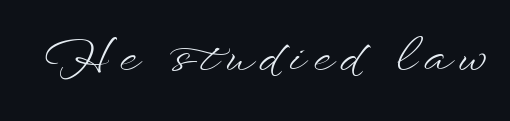
Check under the words: just untouched page. Ink coverage per letter is moderate at most. You could not count columns in this text — the font is proportionally spaced.
